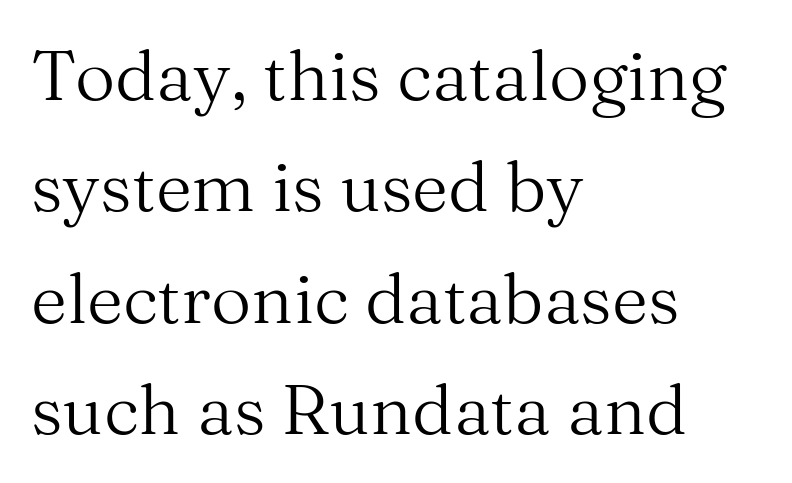
Q: Is the text bold? A: No.
Q: Is the text italic (slanted)? A: No, it is upright.
Q: Is the typeface a serif or a sans-serif typeface? A: Serif.
Q: Is the text underlined? A: No.
Q: How is the paragraph aligned? A: Left-aligned.
Q: Is the spacing between letters normal or unusually wide? A: Normal.
Q: Is the spacing between lines tight, normal or loose? A: Normal.
Q: Width (condensed, normal, or wide)? A: Normal.
Q: Stroke contrast? A: Medium.
Q: x-height? A: Medium.
Q: Monospaced? A: No.
